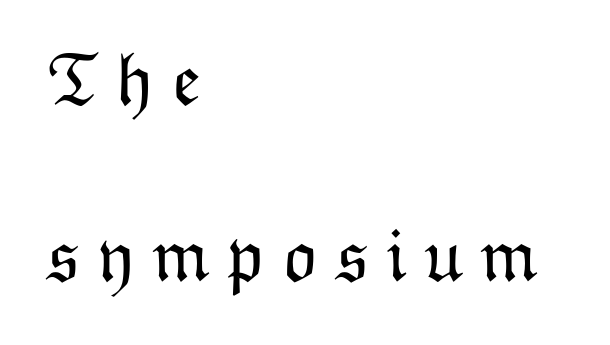
Q: Is the text bold? A: No.
Q: Is the text italic (slanted)? A: No, it is upright.
Q: Is the text underlined? A: No.
Q: How is the paragraph aligned? A: Left-aligned.
Q: Is the spacing between letters normal or unusually wide? A: Unusually wide.
Q: Is the spacing between lines tight, normal or loose? A: Loose.
Q: Width (condensed, normal, or wide)? A: Normal.
Q: Stroke contrast? A: Low.
Q: x-height? A: Medium.
Q: Monospaced? A: No.
